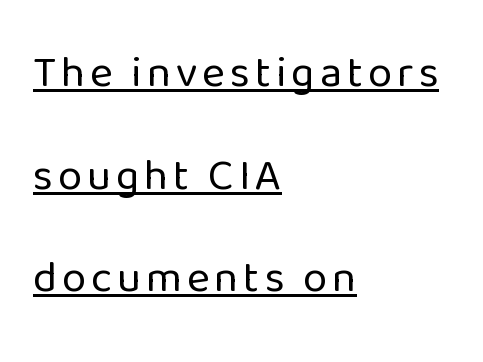
{"serif": "no", "italic": "no", "bold": "no", "weight": "regular", "width": "normal", "stroke_contrast": "low", "x_height": "medium", "monospaced": "no", "underline": "yes", "align": "left", "line_spacing": "loose", "line_spacing_ratio": 2.33, "glyph_px": 44}
